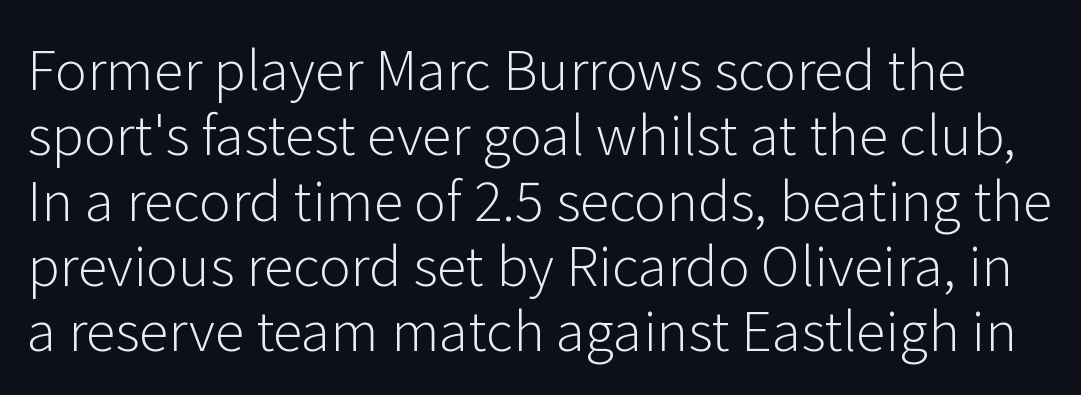
Q: Is the text bold? A: No.
Q: Is the text italic (slanted)? A: No, it is upright.
Q: Is the typeface a serif or a sans-serif typeface? A: Sans-serif.
Q: Is the text underlined? A: No.
Q: Is the spacing between letters normal or unusually wide? A: Normal.
Q: Width (condensed, normal, or wide)? A: Normal.
Q: Stroke contrast? A: Low.
Q: x-height? A: Medium.
Q: Monospaced? A: No.
